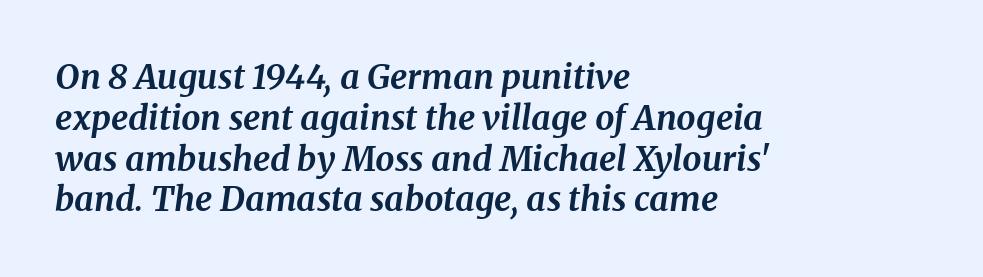
{"serif": "yes", "italic": "yes", "lean": "right", "slant_degrees": 8, "bold": "yes", "weight": "bold", "width": "normal", "stroke_contrast": "medium", "x_height": "medium", "monospaced": "no", "underline": "no", "align": "left", "line_spacing_ratio": 1.2, "letter_spacing": "normal", "letter_spacing_em": 0.0, "glyph_px": 34}
